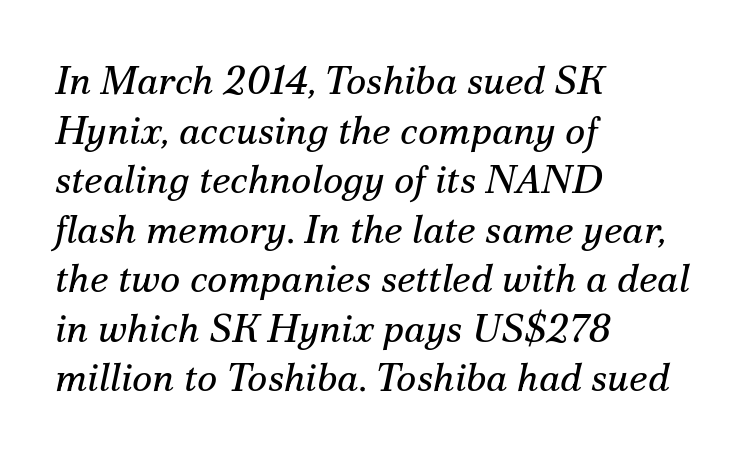
{"serif": "yes", "italic": "yes", "lean": "right", "slant_degrees": 12, "bold": "no", "weight": "regular", "width": "normal", "stroke_contrast": "medium", "x_height": "small", "monospaced": "no", "underline": "no", "align": "left", "line_spacing": "normal", "line_spacing_ratio": 1.27, "letter_spacing": "normal", "letter_spacing_em": 0.0, "glyph_px": 39}
